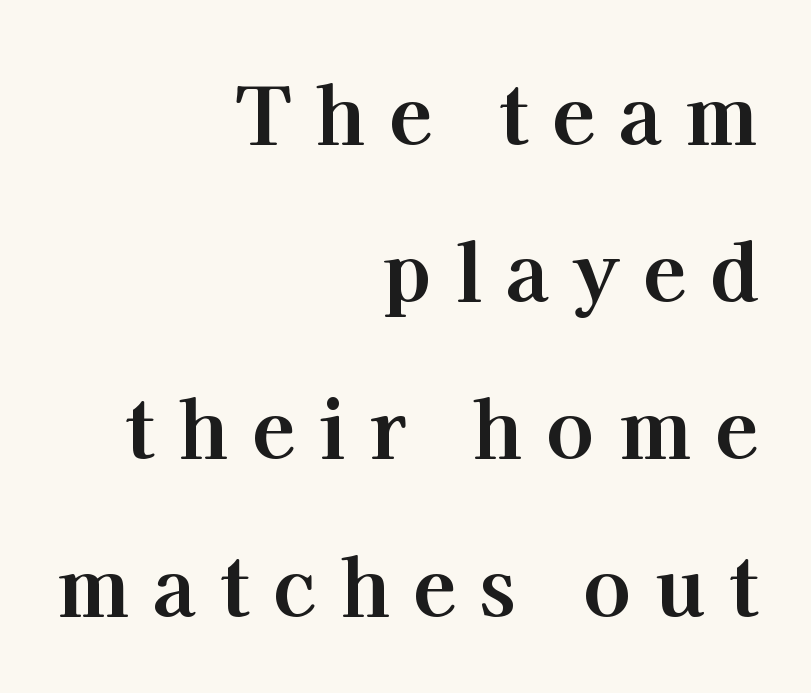
Q: Is the text bold? A: Yes.
Q: Is the text italic (slanted)? A: No, it is upright.
Q: Is the typeface a serif or a sans-serif typeface? A: Serif.
Q: Is the text underlined? A: No.
Q: How is the paragraph aligned? A: Right-aligned.
Q: Is the spacing between letters normal or unusually wide? A: Unusually wide.
Q: Is the spacing between lines tight, normal or loose? A: Loose.
Q: Width (condensed, normal, or wide)? A: Normal.
Q: Stroke contrast? A: High.
Q: x-height? A: Medium.
Q: Monospaced? A: No.
